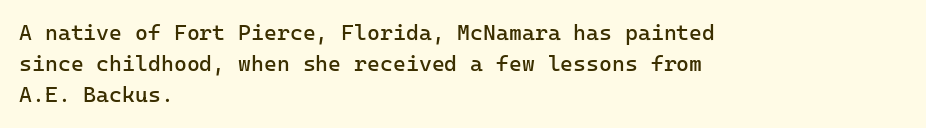
Q: Is the text bold? A: No.
Q: Is the text italic (slanted)? A: No, it is upright.
Q: Is the text underlined? A: No.
Q: How is the paragraph aligned? A: Left-aligned.
Q: Is the spacing between letters normal or unusually wide? A: Normal.
Q: Is the spacing between lines tight, normal or loose? A: Normal.
